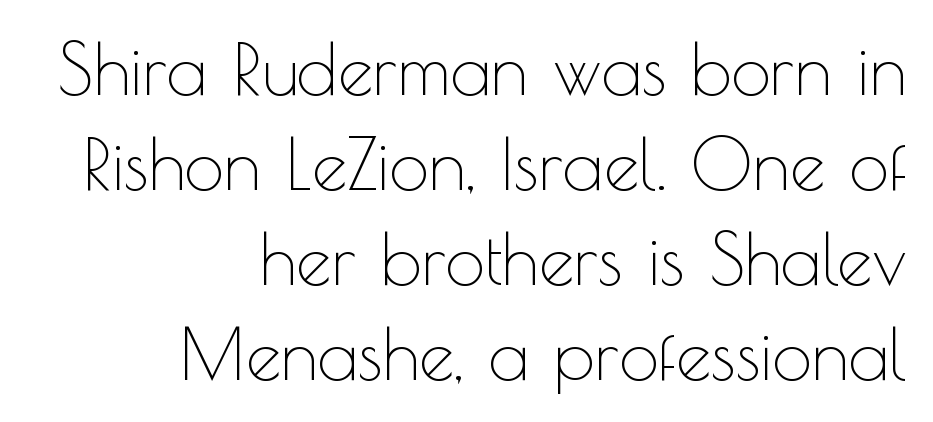
Is there any slant? The stems are plumb. Successive baselines arrive at the customary interval. Glance below the letters and you will spot only blank space. Think of a printed novel: that variable character pitch is what you see here. In CSS terms this would be text-align: right. Inter-character spacing is left at the font's built-in metrics.
